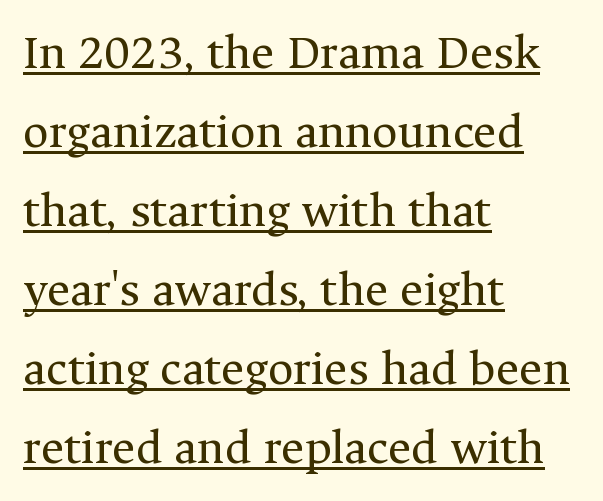
{"serif": "yes", "italic": "no", "bold": "no", "weight": "regular", "width": "normal", "stroke_contrast": "medium", "x_height": "medium", "monospaced": "no", "underline": "yes", "align": "left", "line_spacing": "normal", "line_spacing_ratio": 1.58, "letter_spacing": "normal", "letter_spacing_em": 0.0, "glyph_px": 50}
